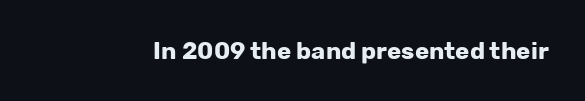
What stands out about the letter spacing? Nothing — it is the standard amount. Upright lettering throughout. Bold? Absolutely — the strokes are thick and heavy. The glyphs are unaccompanied by any horizontal stroke below them.
